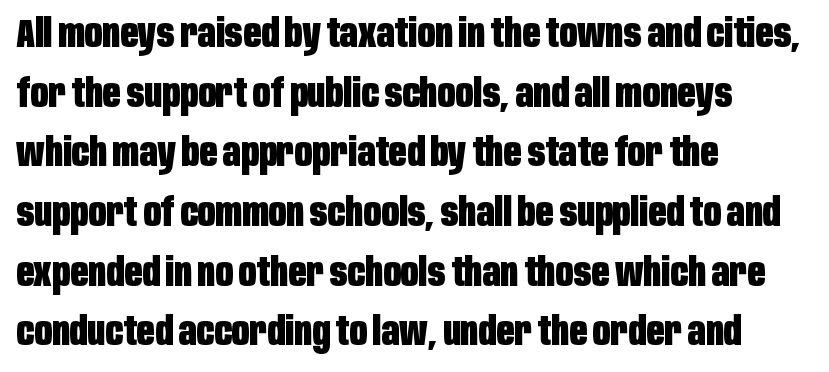
{"serif": "no", "italic": "no", "bold": "yes", "weight": "heavy", "width": "condensed", "stroke_contrast": "low", "x_height": "large", "monospaced": "no", "underline": "no", "align": "left", "line_spacing": "normal", "line_spacing_ratio": 1.53, "letter_spacing": "normal", "letter_spacing_em": 0.0, "glyph_px": 39}
